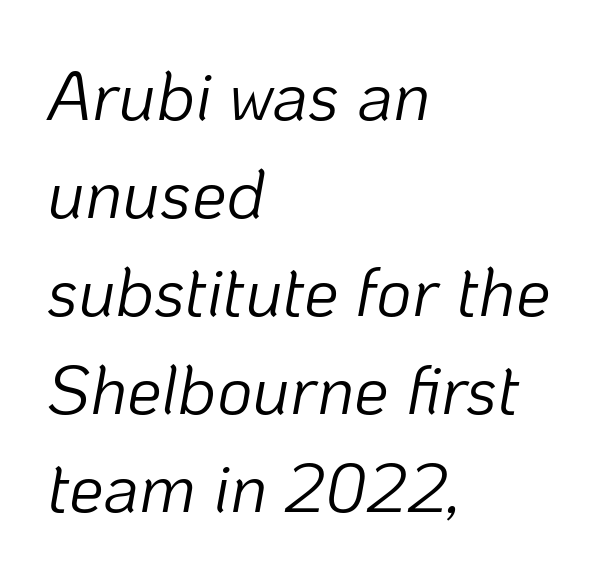
{"italic": "yes", "lean": "right", "slant_degrees": 10, "bold": "no", "weight": "light", "width": "normal", "stroke_contrast": "low", "x_height": "medium", "monospaced": "no", "underline": "no", "align": "left", "line_spacing": "normal", "line_spacing_ratio": 1.42, "letter_spacing": "normal", "letter_spacing_em": 0.0, "glyph_px": 69}
